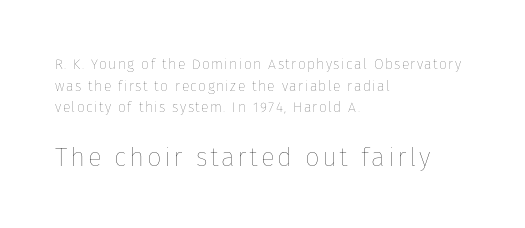
{"italic": "no", "bold": "no", "underline": "no", "align": "left", "line_spacing": "normal", "line_spacing_ratio": 1.55, "larger_block": "second", "size_ratio": 1.86, "glyph_px": 26}
